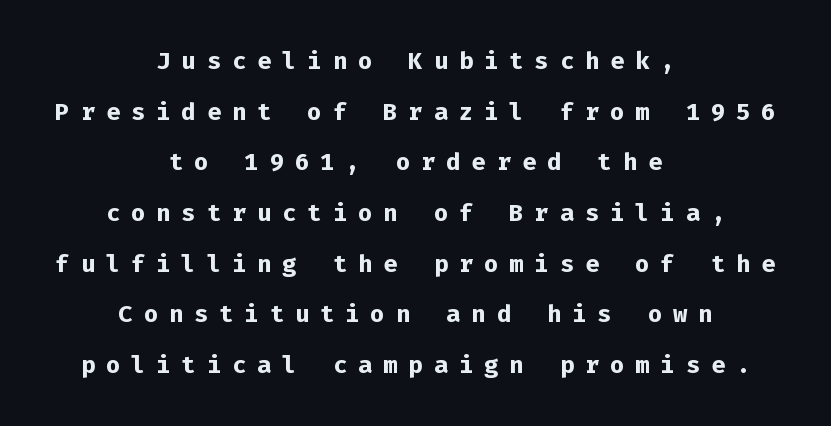
{"italic": "no", "bold": "yes", "underline": "no", "align": "center", "line_spacing": "loose", "line_spacing_ratio": 2.11, "letter_spacing": "wide", "letter_spacing_em": 0.45, "glyph_px": 24}
